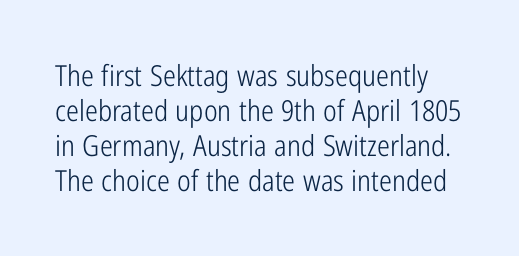
Q: Is the text bold? A: No.
Q: Is the text italic (slanted)? A: No, it is upright.
Q: Is the typeface a serif or a sans-serif typeface? A: Sans-serif.
Q: Is the text underlined? A: No.
Q: Is the spacing between letters normal or unusually wide? A: Normal.
Q: Width (condensed, normal, or wide)? A: Condensed.
Q: Stroke contrast? A: Low.
Q: x-height? A: Medium.
Q: Monospaced? A: No.
